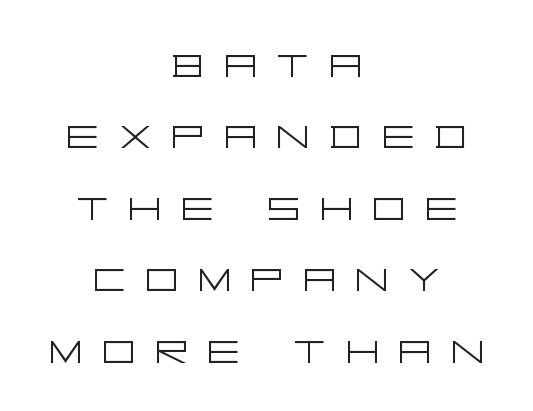
{"serif": "no", "italic": "no", "bold": "no", "weight": "light", "width": "wide", "stroke_contrast": "low", "x_height": "large", "underline": "no", "align": "center", "line_spacing": "normal", "line_spacing_ratio": 1.4, "letter_spacing": "wide", "letter_spacing_em": 0.39, "glyph_px": 51}
